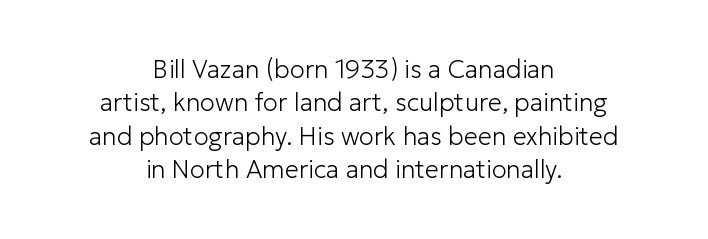
Q: Is the text bold? A: No.
Q: Is the text italic (slanted)? A: No, it is upright.
Q: Is the text underlined? A: No.
Q: How is the paragraph aligned? A: Centered.
Q: Is the spacing between letters normal or unusually wide? A: Normal.
Q: Is the spacing between lines tight, normal or loose? A: Normal.
